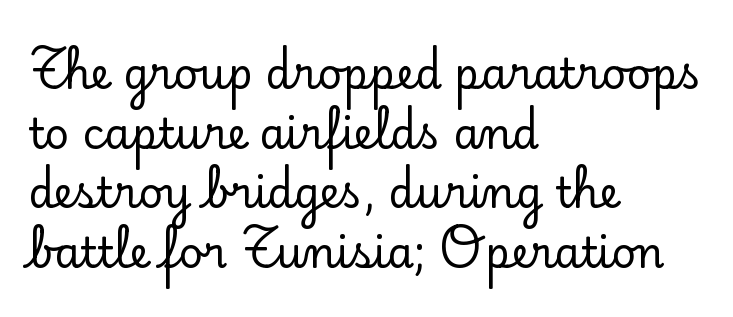
The image shows 42 px serif type, upright; set left-aligned, normal line spacing (1.42x), normal letter spacing, not underlined; low stroke contrast and a small x-height.
